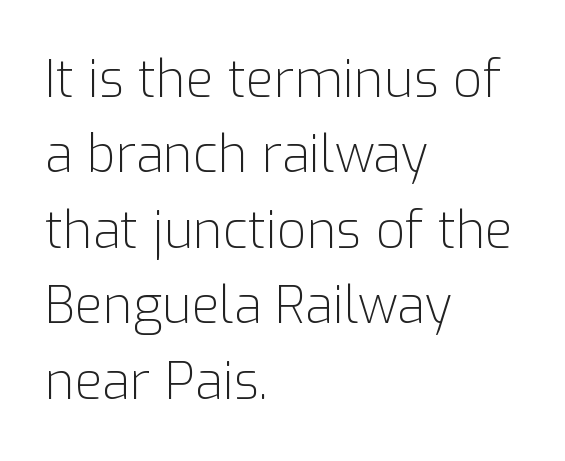
Q: Is the text bold? A: No.
Q: Is the text italic (slanted)? A: No, it is upright.
Q: Is the typeface a serif or a sans-serif typeface? A: Sans-serif.
Q: Is the text underlined? A: No.
Q: How is the paragraph aligned? A: Left-aligned.
Q: Is the spacing between letters normal or unusually wide? A: Normal.
Q: Is the spacing between lines tight, normal or loose? A: Normal.
Q: Width (condensed, normal, or wide)? A: Normal.
Q: Stroke contrast? A: Low.
Q: x-height? A: Medium.
Q: Monospaced? A: No.
